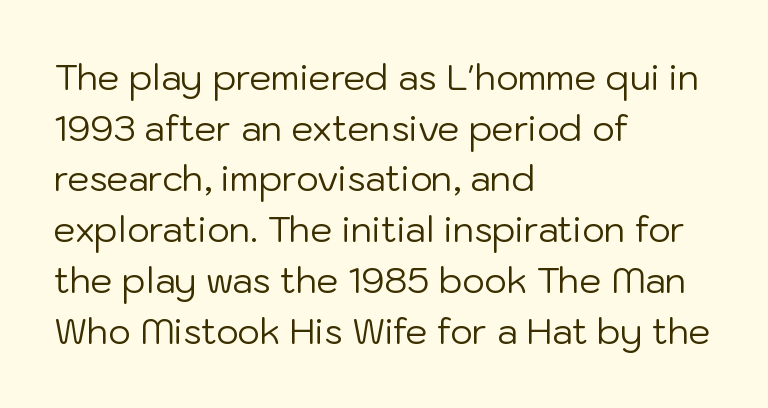
Q: Is the text bold? A: No.
Q: Is the text italic (slanted)? A: No, it is upright.
Q: Is the typeface a serif or a sans-serif typeface? A: Sans-serif.
Q: Is the text underlined? A: No.
Q: How is the paragraph aligned? A: Left-aligned.
Q: Is the spacing between letters normal or unusually wide? A: Normal.
Q: Is the spacing between lines tight, normal or loose? A: Normal.
Q: Width (condensed, normal, or wide)? A: Normal.
Q: Stroke contrast? A: Low.
Q: x-height? A: Medium.
Q: Monospaced? A: No.
